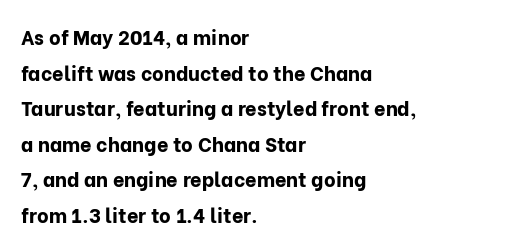
{"italic": "no", "bold": "yes", "underline": "no", "align": "left", "line_spacing_ratio": 1.78, "letter_spacing": "normal", "letter_spacing_em": 0.0, "glyph_px": 20}
